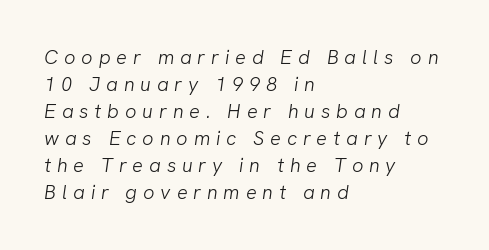
{"bold": "no", "underline": "no", "align": "left", "line_spacing": "normal", "line_spacing_ratio": 1.35, "letter_spacing": "wide", "letter_spacing_em": 0.29, "glyph_px": 20}
